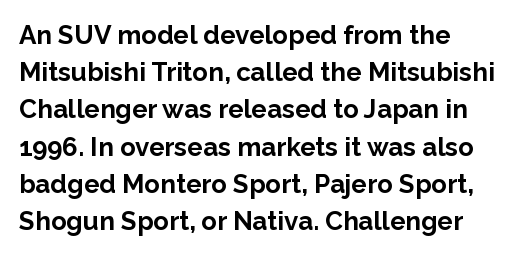
Notice how descenders clear the ascenders below comfortably — that's standard leading. Compared with an ordinary text face, these strokes are far heavier — a full bold. Compared with typical body copy, the letter spacing here is the same. Italic: no, the glyphs are upright roman. The rag falls on the right side of this text block. Descenders hang freely into open space.
